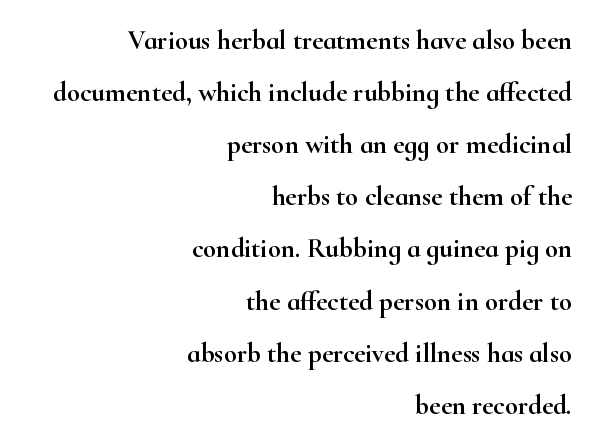
The image shows 27 px text type, upright; set right-aligned, loose line spacing (1.93x), normal letter spacing, not underlined.
